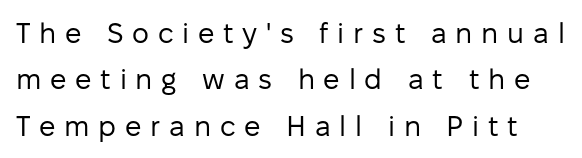
Q: Is the text bold? A: No.
Q: Is the text italic (slanted)? A: No, it is upright.
Q: Is the typeface a serif or a sans-serif typeface? A: Sans-serif.
Q: Is the text underlined? A: No.
Q: Is the spacing between letters normal or unusually wide? A: Unusually wide.
Q: Is the spacing between lines tight, normal or loose? A: Normal.
Q: Width (condensed, normal, or wide)? A: Normal.
Q: Stroke contrast? A: Low.
Q: x-height? A: Medium.
Q: Monospaced? A: No.
